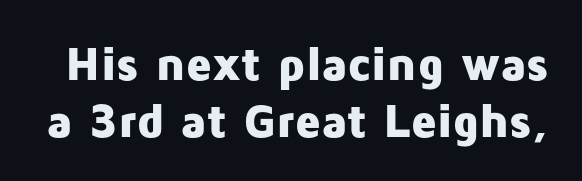
These lines are composed in type without serifs. Caption: standard tracking, unaltered. This sample has the flowing, uneven cadence of proportional lettering. Italic? Not at all — the glyphs are vertical. The face used here has the dense, thick strokes of a bold.
